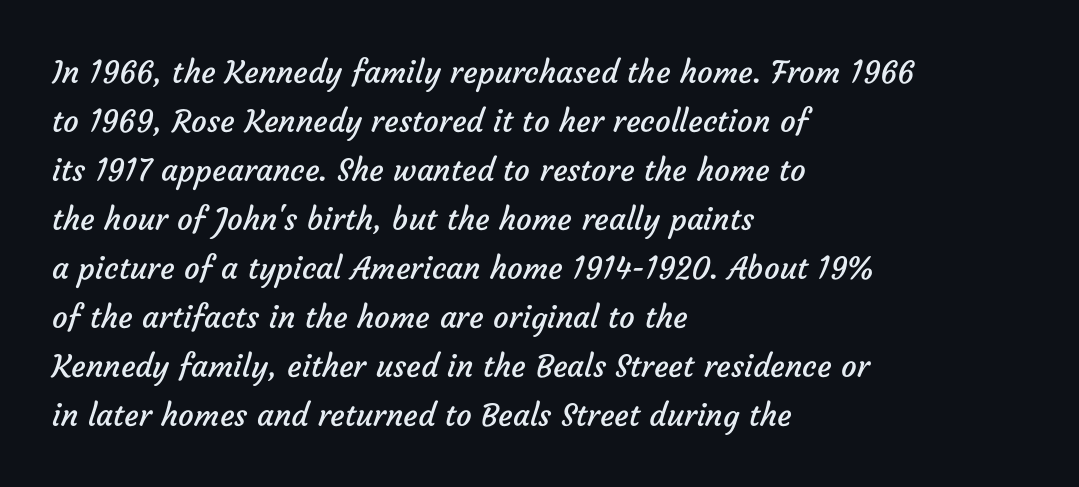
{"serif": "no", "bold": "no", "weight": "regular", "width": "normal", "stroke_contrast": "low", "x_height": "medium", "monospaced": "no", "underline": "no", "align": "left", "line_spacing": "normal", "line_spacing_ratio": 1.58, "letter_spacing": "normal", "letter_spacing_em": 0.0, "glyph_px": 31}
